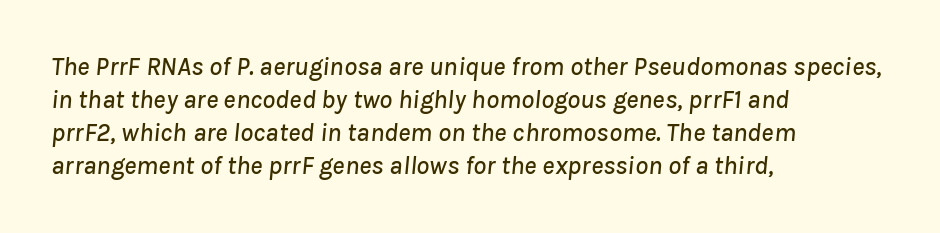
Look at the tracking — it's just the regular setting, nothing added. Descenders hang freely into open space. The letters are slanted; this is an italic face. The setting favours the left margin, as ordinary paragraphs usually do. This sample keeps an unexceptional amount of space between lines.
